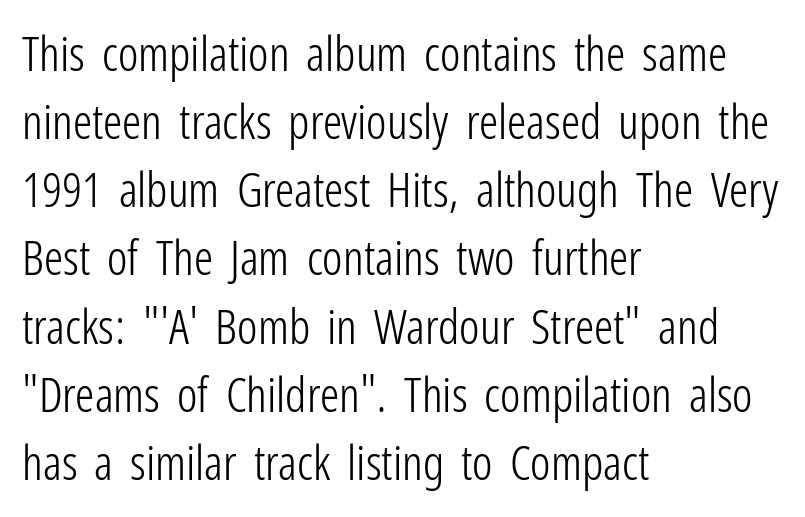
The image shows 48 px light, condensed sans-serif type, upright; set left-aligned, normal line spacing (1.42x), normal letter spacing, not underlined; low stroke contrast and a medium x-height.
